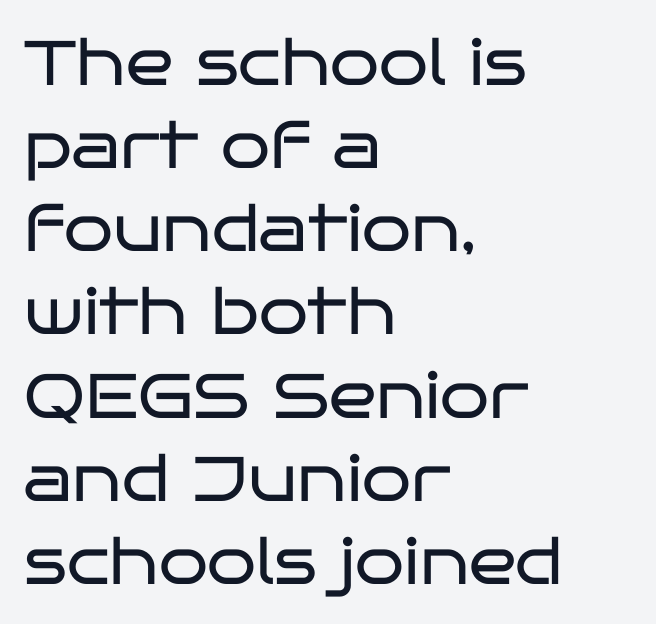
The typesetting does not lean heavy: it is not bold. Each word holds together tightly as a unit, with standard inter-letter gaps. The letters stand straight up with perfectly vertical stems. Look at the bottom of the vertical strokes: they stop flat, with no serifs.
